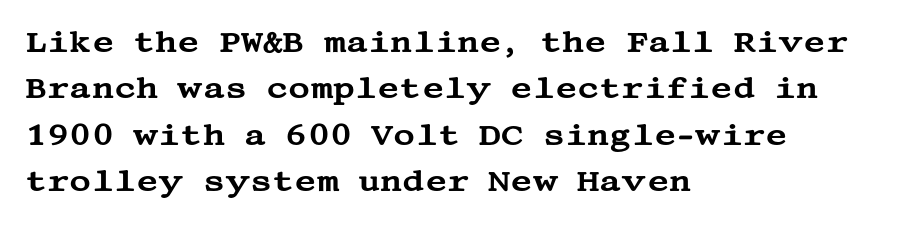
Q: Is the text italic (slanted)? A: No, it is upright.
Q: Is the typeface a serif or a sans-serif typeface? A: Serif.
Q: Is the text underlined? A: No.
Q: How is the paragraph aligned? A: Left-aligned.
Q: Is the spacing between letters normal or unusually wide? A: Normal.
Q: Is the spacing between lines tight, normal or loose? A: Normal.
Q: Width (condensed, normal, or wide)? A: Wide.
Q: Stroke contrast? A: Medium.
Q: x-height? A: Large.
